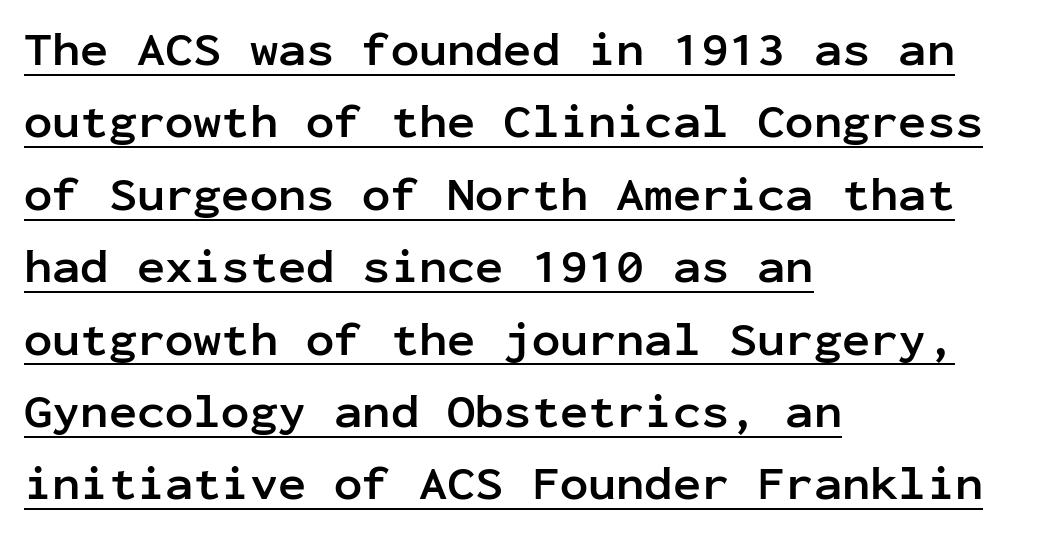
The image shows 47 px semibold sans-serif type, upright, monospaced; set left-aligned, normal line spacing (1.54x), normal letter spacing, underlined; low stroke contrast and a medium x-height.
